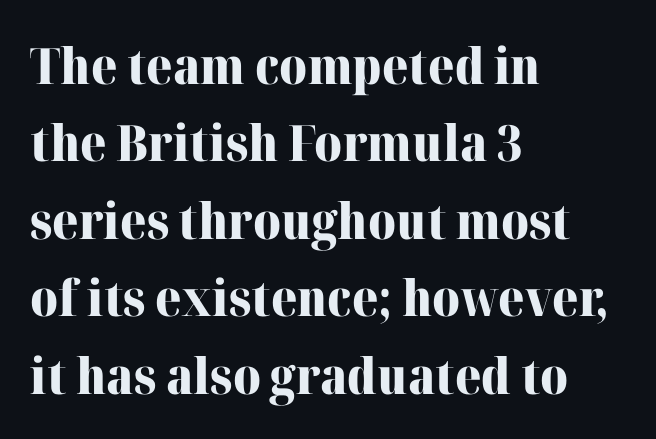
{"serif": "yes", "italic": "no", "bold": "yes", "weight": "heavy", "width": "normal", "stroke_contrast": "high", "x_height": "medium", "monospaced": "no", "underline": "no", "align": "left", "line_spacing": "normal", "line_spacing_ratio": 1.55, "letter_spacing": "normal", "letter_spacing_em": 0.0, "glyph_px": 50}
